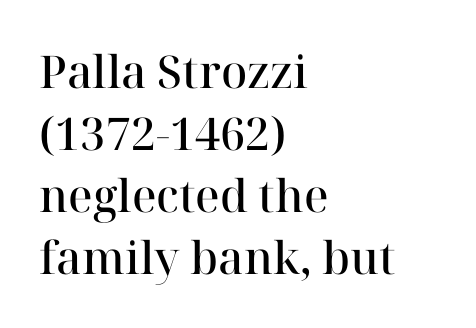
The string is rendered with underlining switched off. Do the letters lean? They stand straight. Character widths vary here, with narrow letters taking less room than wide ones. Tracking value appears to be zero — textbook default spacing. Where is the straight margin? On the left.
